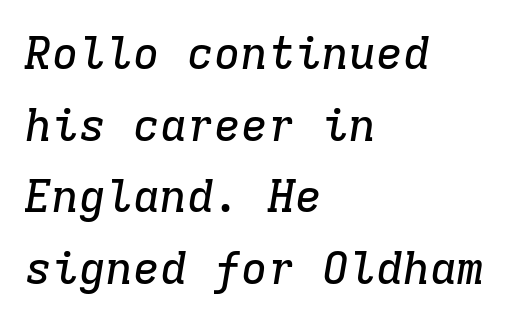
Q: Is the text italic (slanted)? A: Yes, it leans right by about 9 degrees.
Q: Is the typeface a serif or a sans-serif typeface? A: Serif.
Q: Is the text underlined? A: No.
Q: How is the paragraph aligned? A: Left-aligned.
Q: Is the spacing between letters normal or unusually wide? A: Normal.
Q: Is the spacing between lines tight, normal or loose? A: Normal.
Q: Width (condensed, normal, or wide)? A: Normal.
Q: Stroke contrast? A: Low.
Q: x-height? A: Medium.
Q: Monospaced? A: Yes.
